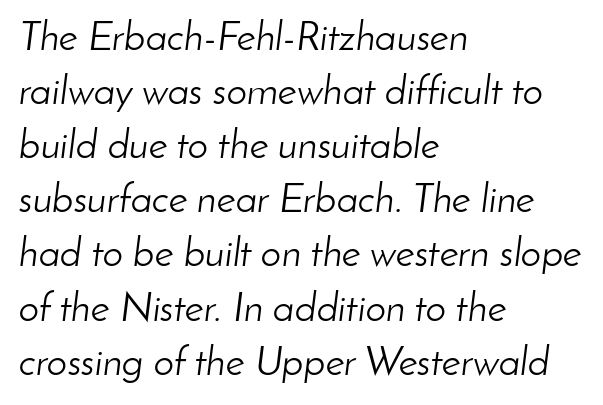
{"italic": "yes", "lean": "right", "slant_degrees": 8, "bold": "no", "weight": "light", "width": "normal", "stroke_contrast": "low", "x_height": "small", "monospaced": "no", "underline": "no", "align": "left", "line_spacing": "normal", "line_spacing_ratio": 1.32, "letter_spacing": "normal", "letter_spacing_em": 0.0, "glyph_px": 41}
